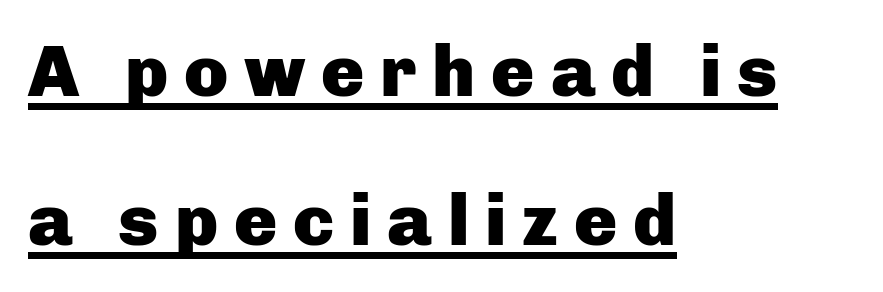
The image shows 72 px heavy sans-serif type, upright; set left-aligned, loose line spacing (2.07x), unusually wide letter spacing (+0.22 em), underlined; low stroke contrast and a medium x-height.
